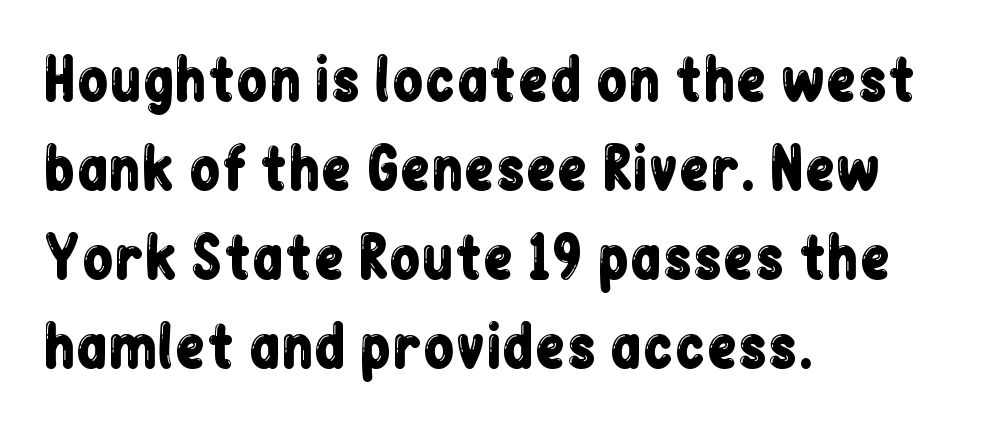
{"serif": "no", "italic": "no", "width": "condensed", "stroke_contrast": "low", "x_height": "medium", "monospaced": "no", "underline": "no", "align": "left", "line_spacing": "normal", "line_spacing_ratio": 1.56, "letter_spacing": "normal", "letter_spacing_em": 0.0, "glyph_px": 57}
